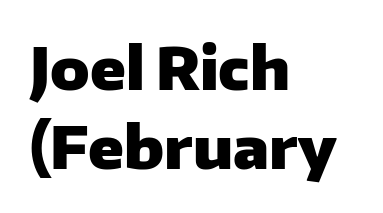
Q: Is the text bold? A: Yes.
Q: Is the text italic (slanted)? A: No, it is upright.
Q: Is the typeface a serif or a sans-serif typeface? A: Sans-serif.
Q: Is the text underlined? A: No.
Q: How is the paragraph aligned? A: Left-aligned.
Q: Is the spacing between letters normal or unusually wide? A: Normal.
Q: Is the spacing between lines tight, normal or loose? A: Normal.
Q: Width (condensed, normal, or wide)? A: Normal.
Q: Stroke contrast? A: Low.
Q: x-height? A: Medium.
Q: Monospaced? A: No.
